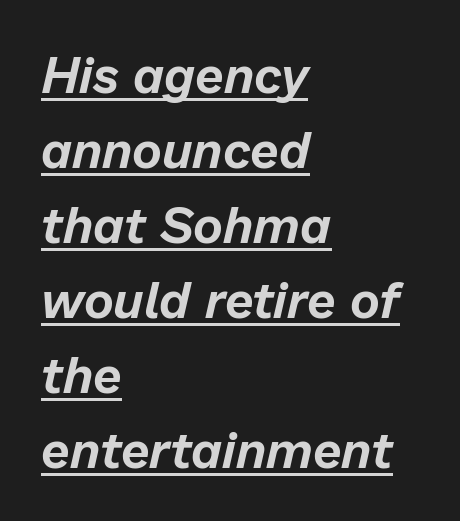
The lettering is marked with a stroke running underneath it. Is there much room between lines? A standard amount, neither cramped nor airy. The horizontal fit of the characters is conventional and even. A typesetter would call this proportional, since set widths differ per character. Slanted lettering throughout.
